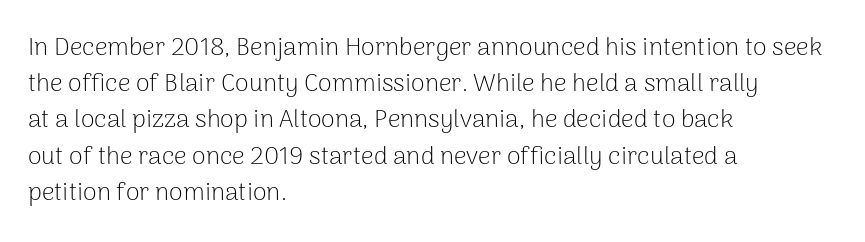
The cut favours lightness, reaching ordinary text weight at its darkest. Left-aligned paragraph, ragged on the right. There is no visible air inserted between adjacent glyphs. Has an underline been added? It has not. Upright lettering throughout. Leading matches the norm, producing a regular column.
